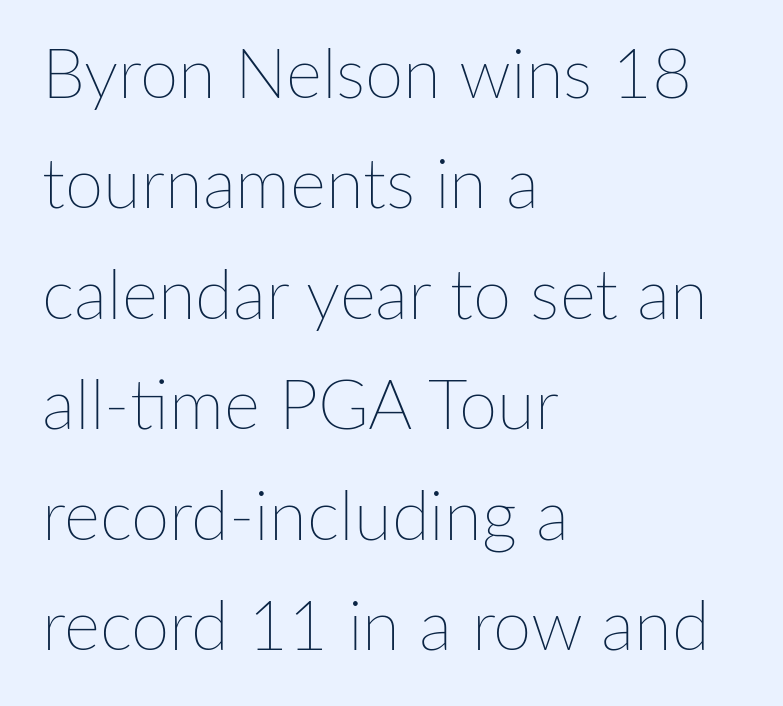
The image shows 69 px thin type, upright; set left-aligned, normal line spacing (1.6x), normal letter spacing, not underlined; low stroke contrast and a medium x-height.
